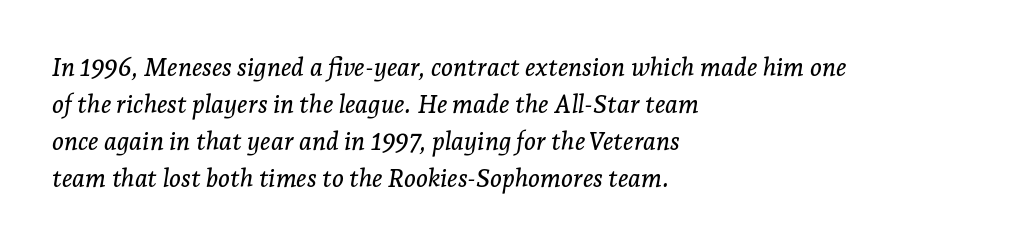
The image shows 25 px text type, italic (leaning right); set left-aligned, normal line spacing (1.48x), normal letter spacing, not underlined.
